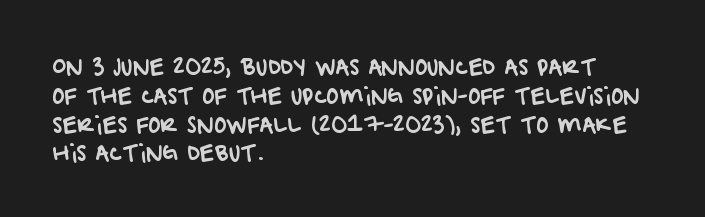
{"underline": "no", "align": "left", "line_spacing": "normal", "line_spacing_ratio": 1.37, "letter_spacing": "normal", "letter_spacing_em": 0.0, "glyph_px": 21}
